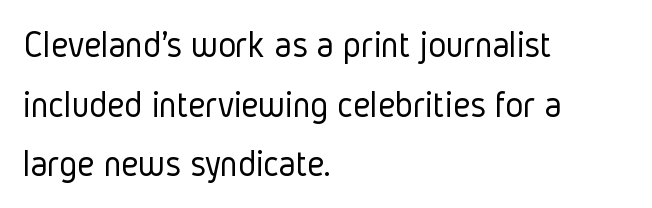
Caption: standard tracking, unaltered. These lines are set flush left with a ragged right edge. Serifs: no, the terminals of the letterforms are clean. Spacing verdict: proportional, widths tailored to each character. Leading: standard.
